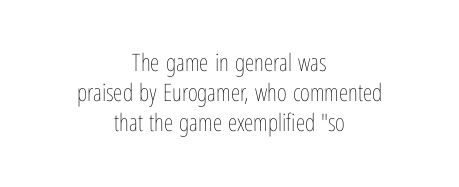
{"italic": "no", "bold": "no", "underline": "no", "align": "center", "line_spacing": "normal", "line_spacing_ratio": 1.25, "letter_spacing": "normal", "letter_spacing_em": 0.0, "glyph_px": 24}
